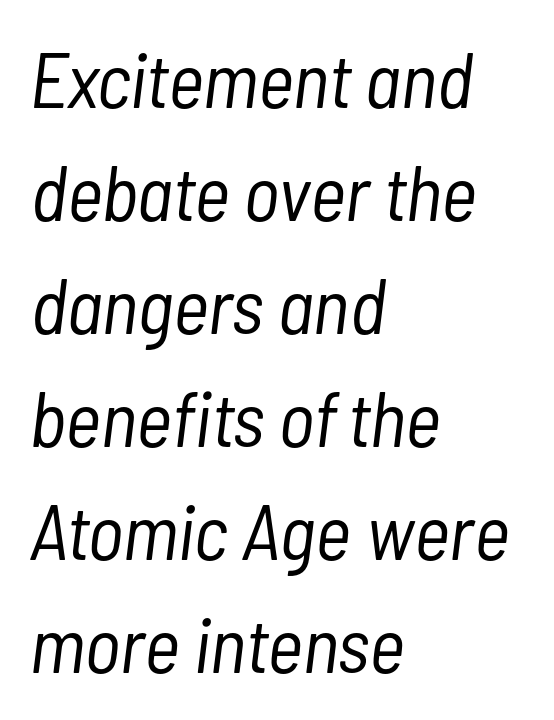
The image shows 78 px light, condensed type, italic (leaning right); set left-aligned, normal line spacing (1.45x), normal letter spacing, not underlined; low stroke contrast and a medium x-height.
